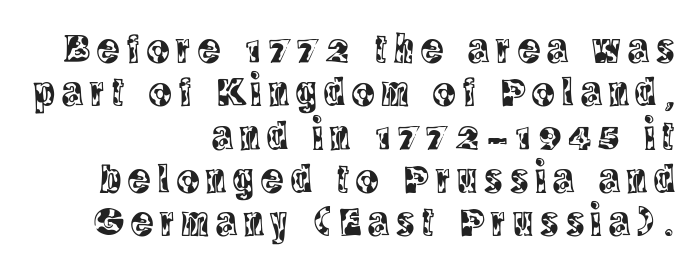
The space between consecutive lines is stingy. Character widths vary here, with narrow letters taking less room than wide ones. Note: serifs present on the glyphs. Bare-footed words on every line. Posture: straight, roman, zero tilt.
